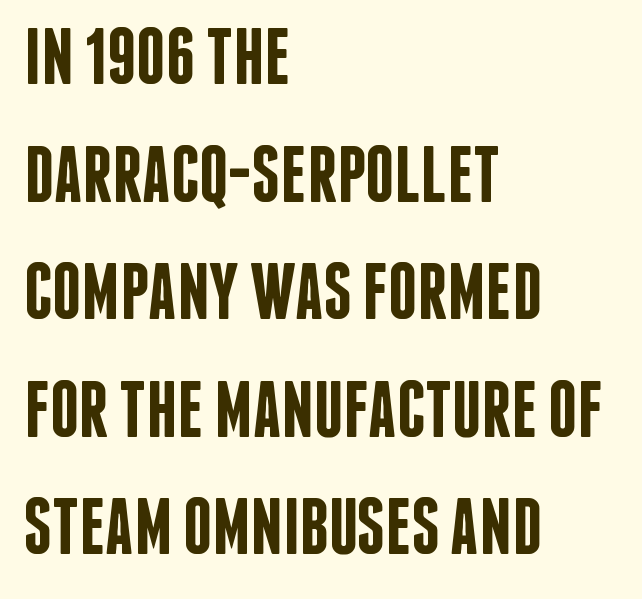
{"serif": "no", "italic": "no", "bold": "semi", "weight": "semibold", "width": "condensed", "stroke_contrast": "low", "x_height": "large", "monospaced": "no", "underline": "no", "align": "left", "line_spacing": "normal", "line_spacing_ratio": 1.47, "letter_spacing": "normal", "letter_spacing_em": 0.0, "glyph_px": 80}
